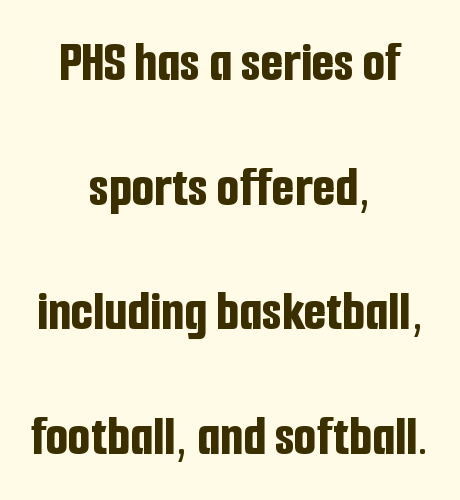
{"serif": "no", "italic": "no", "bold": "yes", "weight": "bold", "width": "condensed", "stroke_contrast": "low", "x_height": "medium", "monospaced": "no", "underline": "no", "align": "center", "line_spacing": "loose", "line_spacing_ratio": 2.15, "letter_spacing": "normal", "letter_spacing_em": 0.0, "glyph_px": 58}
